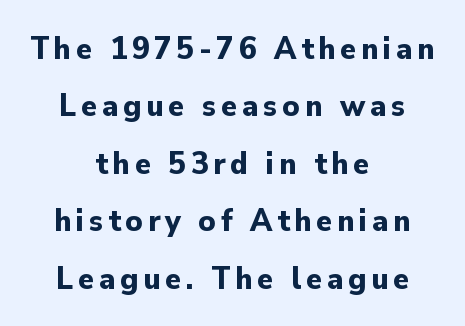
Beneath every word, the page is bare. The rendering uses natural spacing where letterforms have individual widths. The lines are quadded center. Typographic density is high because the face is bold. The designer went with a sans here, leaving each stem footless. Ordinary non-slanted type is in use.
